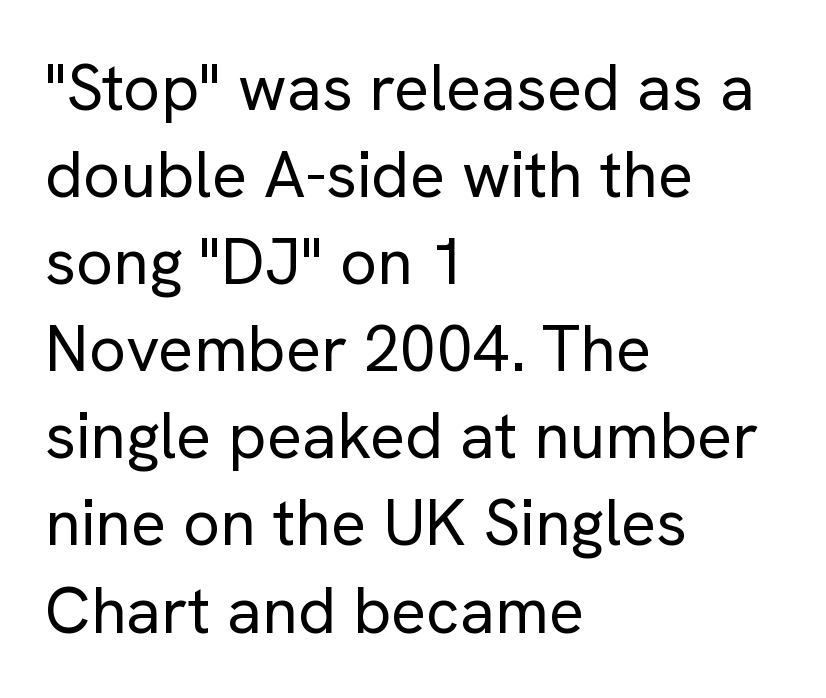
The image shows 65 px regular-weight sans-serif type, upright; set left-aligned, normal line spacing (1.34x), normal letter spacing, not underlined; low stroke contrast and a medium x-height.
